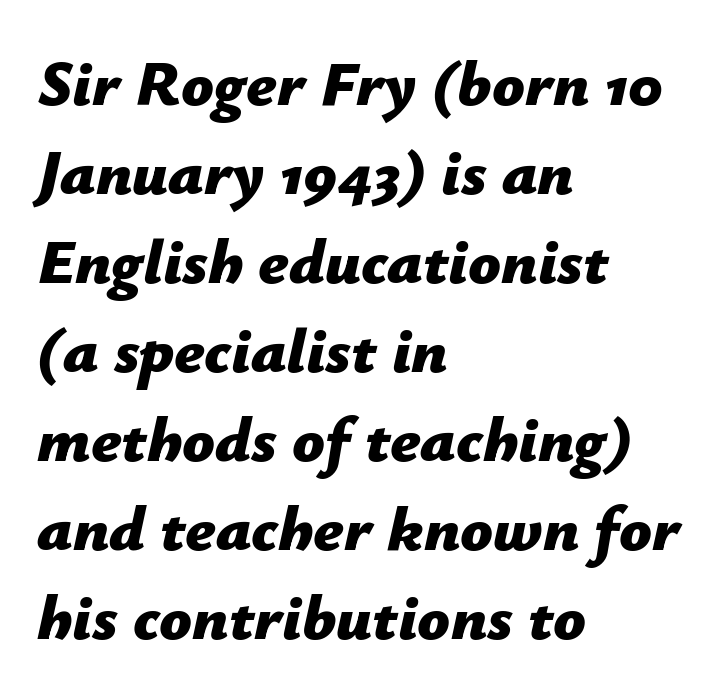
The image shows 64 px bold type, italic (leaning right); set left-aligned, normal line spacing (1.39x), normal letter spacing, not underlined; low stroke contrast and a medium x-height.
